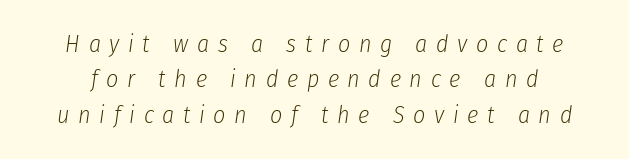
{"italic": "yes", "lean": "right", "slant_degrees": 8, "bold": "no", "underline": "no", "line_spacing": "normal", "line_spacing_ratio": 1.47, "letter_spacing": "wide", "letter_spacing_em": 0.36, "glyph_px": 24}
